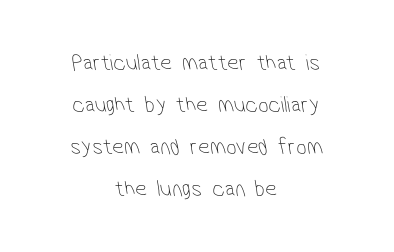
Q: Is the text bold? A: No.
Q: Is the text underlined? A: No.
Q: How is the paragraph aligned? A: Centered.
Q: Is the spacing between letters normal or unusually wide? A: Normal.
